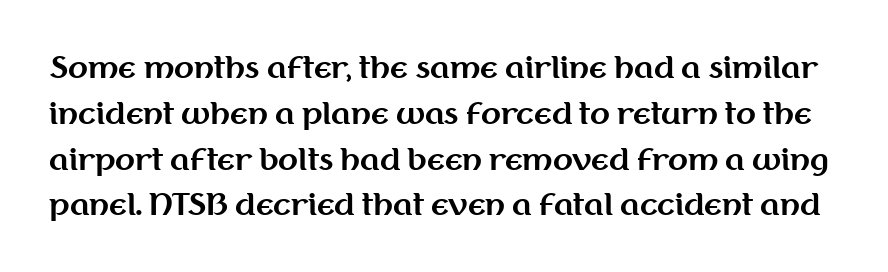
The image shows 29 px bold sans-serif type, upright; set normal line spacing (1.58x), normal letter spacing, not underlined; medium stroke contrast and a medium x-height.
